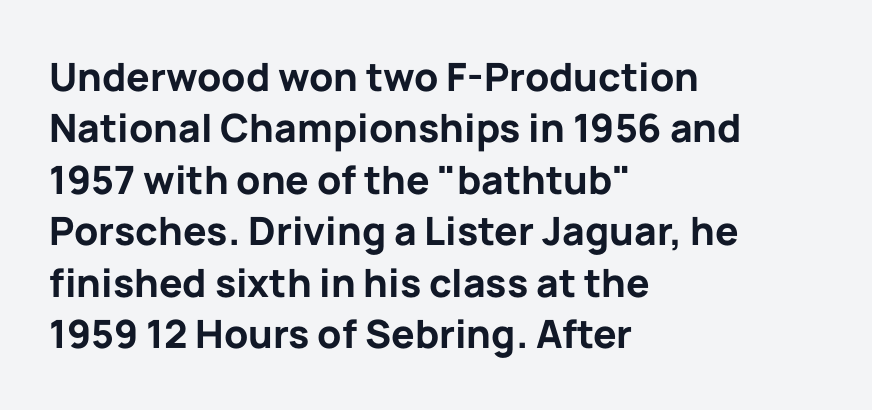
The image shows 39 px bold sans-serif type, upright; set left-aligned, normal line spacing (1.32x), normal letter spacing, not underlined; low stroke contrast and a medium x-height.
